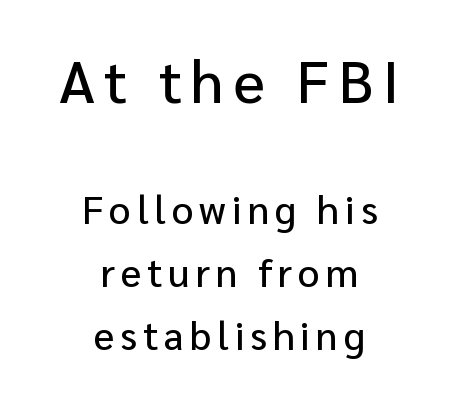
Q: Is the text italic (slanted)? A: No, it is upright.
Q: Is the typeface a serif or a sans-serif typeface? A: Sans-serif.
Q: Is the text underlined? A: No.
Q: How is the paragraph aligned? A: Centered.
Q: Is the spacing between lines tight, normal or loose? A: Normal.
Q: Which block of text is set in a larger size, the first (top) or the second (bottom)? A: The first (top) one.
Q: Width (condensed, normal, or wide)? A: Normal.
Q: Stroke contrast? A: Low.
Q: x-height? A: Medium.
Q: Monospaced? A: No.
